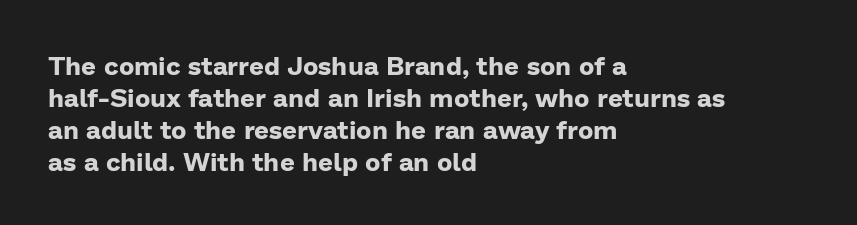
{"italic": "no", "bold": "yes", "underline": "no", "align": "left", "line_spacing_ratio": 1.23, "letter_spacing": "normal", "letter_spacing_em": 0.0, "glyph_px": 26}
